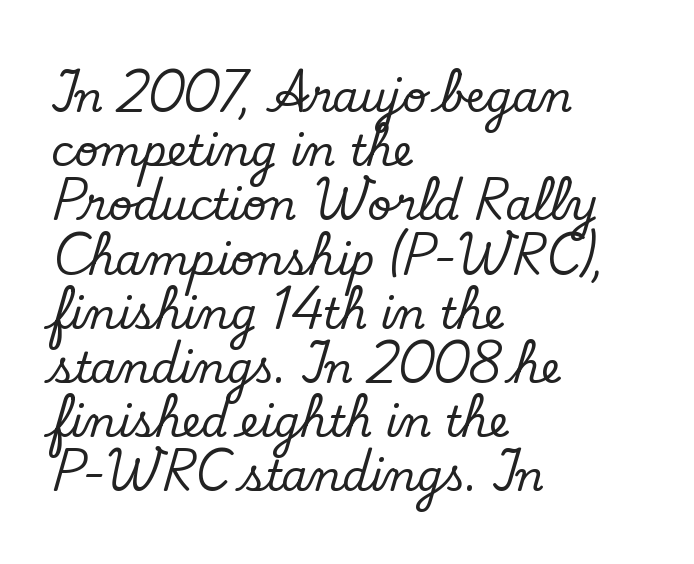
Proportional: the letters do not fall into vertical columns. This sample is left-justified, so line endings fall wherever the words run out. Each letter's strokes conclude with small projecting serifs. Descenders hang freely into open space.
